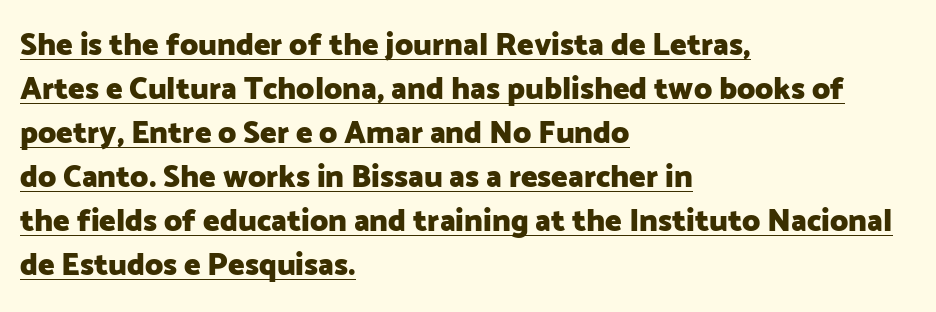
Is this a fixed-width face? No — the glyphs have proportional, varying widths. Here the glyphs are tracked normally, forming tight word shapes. The leading is moderate, giving the passage an even texture. Rendered with straight, roman letterforms. Strokes here are thick enough to call this a true bold. The rendered words wear a rule along their underside.
